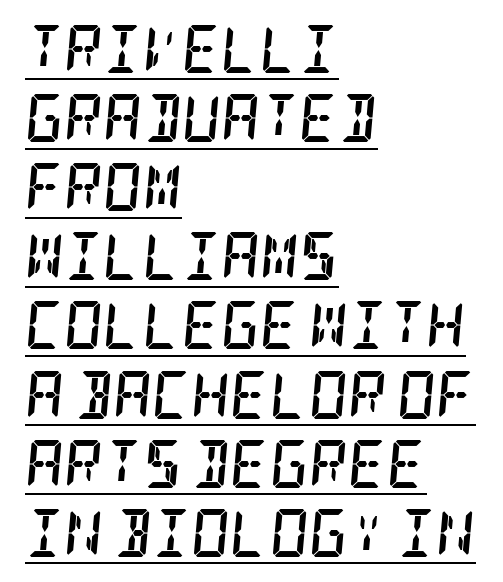
The image shows 48 px semibold, condensed serif type, italic (leaning right); set left-aligned, normal line spacing (1.44x), normal letter spacing, underlined; low stroke contrast and a large x-height.
